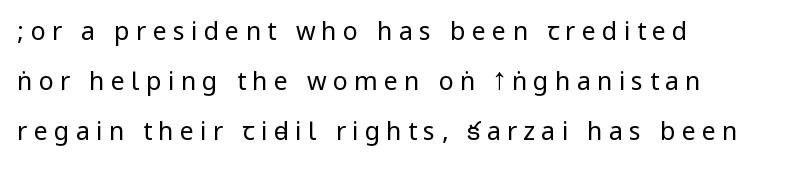
{"italic": "no", "bold": "no", "underline": "no", "align": "left", "line_spacing": "loose", "line_spacing_ratio": 2.01, "letter_spacing": "wide", "letter_spacing_em": 0.25, "glyph_px": 25}
